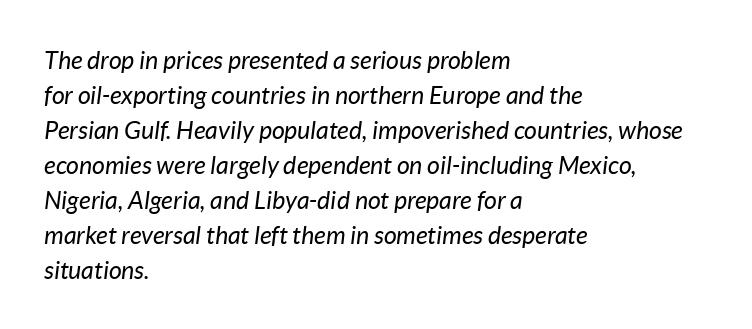
Q: Is the text bold? A: No.
Q: Is the text italic (slanted)? A: Yes, it leans right by about 7 degrees.
Q: Is the text underlined? A: No.
Q: How is the paragraph aligned? A: Left-aligned.
Q: Is the spacing between letters normal or unusually wide? A: Normal.
Q: Is the spacing between lines tight, normal or loose? A: Normal.
